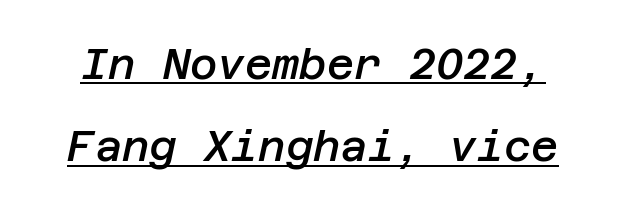
What decoration does the sample have? An underline. This is oblique type, the kind used for emphasis or titles. Between one letter and the next there's only the usual sliver of space. What's the leading like? Stretched, with rows far apart. Notice the strokes are somewhat thickened but not fully heavy: this is a semibold.
